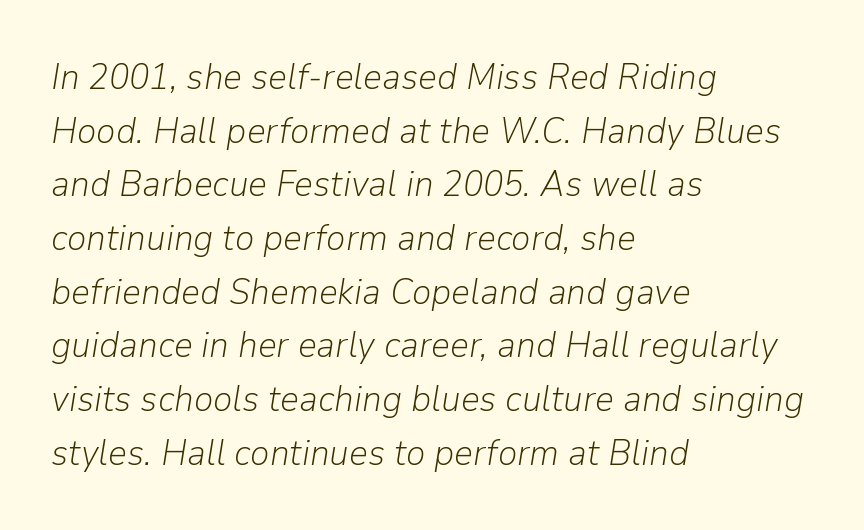
Leftover space on each line is placed entirely after the last word. The tracking reads as untouched default to a designer's eye. Honestly, there is no underline to notice here at all. Do the characters align in a grid? No, the font is proportional.
